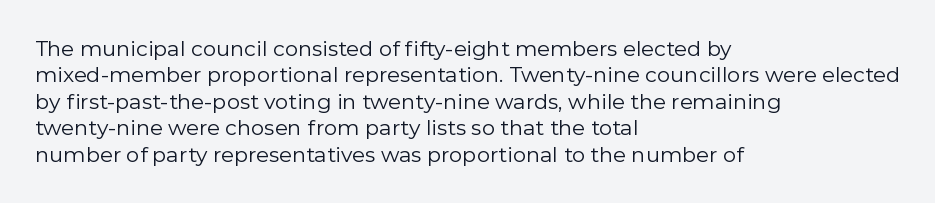
Q: Is the text bold? A: No.
Q: Is the text italic (slanted)? A: No, it is upright.
Q: Is the text underlined? A: No.
Q: How is the paragraph aligned? A: Left-aligned.
Q: Is the spacing between letters normal or unusually wide? A: Normal.
Q: Is the spacing between lines tight, normal or loose? A: Normal.
